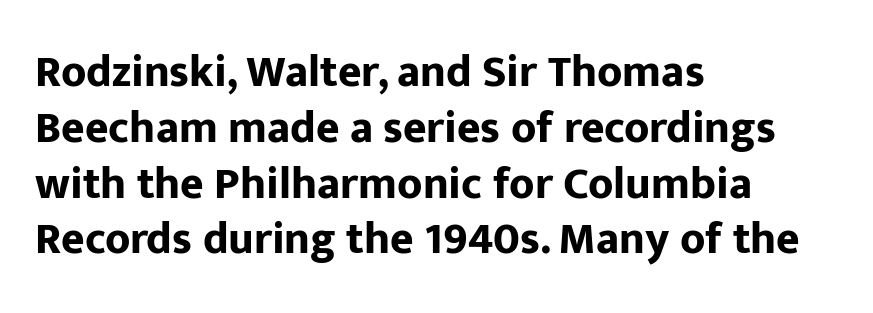
{"serif": "no", "italic": "no", "bold": "yes", "weight": "bold", "width": "normal", "stroke_contrast": "low", "x_height": "medium", "monospaced": "no", "underline": "no", "align": "left", "line_spacing_ratio": 1.24, "letter_spacing": "normal", "letter_spacing_em": 0.0, "glyph_px": 45}
